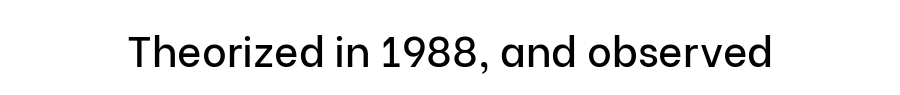
Q: Is the text italic (slanted)? A: No, it is upright.
Q: Is the typeface a serif or a sans-serif typeface? A: Sans-serif.
Q: Is the text underlined? A: No.
Q: How is the paragraph aligned? A: Centered.
Q: Is the spacing between letters normal or unusually wide? A: Normal.
Q: Width (condensed, normal, or wide)? A: Normal.
Q: Stroke contrast? A: Low.
Q: x-height? A: Medium.
Q: Monospaced? A: No.
